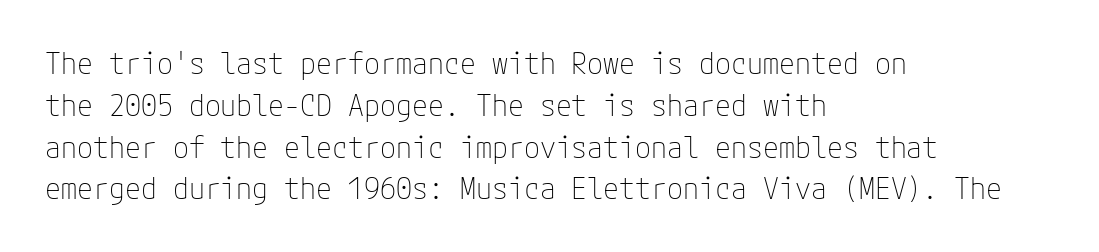
{"serif": "no", "italic": "no", "bold": "no", "weight": "thin", "width": "normal", "stroke_contrast": "low", "x_height": "medium", "underline": "no", "align": "left", "line_spacing": "normal", "line_spacing_ratio": 1.44, "letter_spacing": "normal", "letter_spacing_em": 0.0, "glyph_px": 29}
